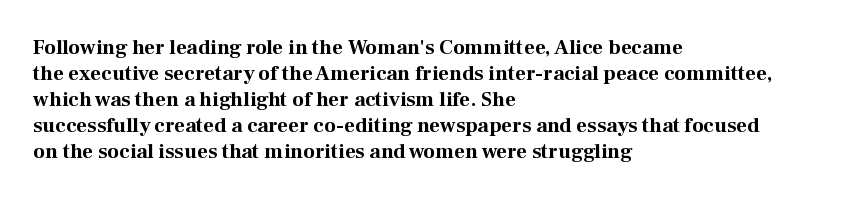
Q: Is the text bold? A: Yes.
Q: Is the text italic (slanted)? A: No, it is upright.
Q: Is the text underlined? A: No.
Q: How is the paragraph aligned? A: Left-aligned.
Q: Is the spacing between letters normal or unusually wide? A: Normal.
